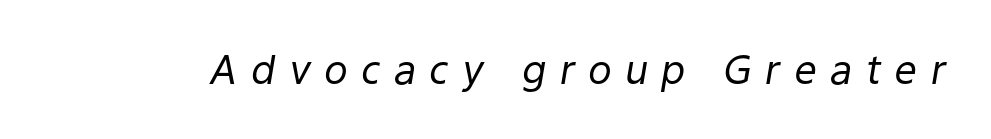
Q: Is the text bold? A: No.
Q: Is the text italic (slanted)? A: Yes, it leans right by about 9 degrees.
Q: Is the text underlined? A: No.
Q: Is the spacing between letters normal or unusually wide? A: Unusually wide.
Q: Width (condensed, normal, or wide)? A: Normal.
Q: Stroke contrast? A: Low.
Q: x-height? A: Medium.
Q: Monospaced? A: No.
